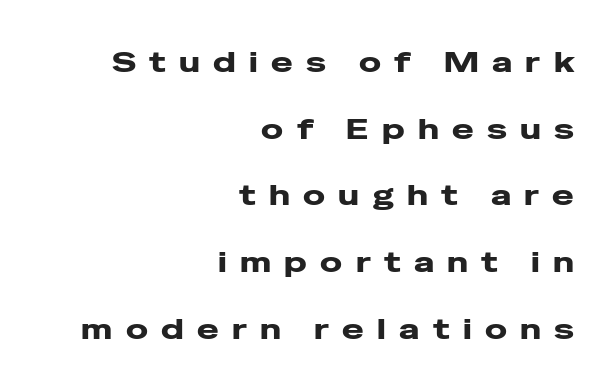
The image shows 29 px wide sans-serif type, upright; set right-aligned, loose line spacing (2.3x), unusually wide letter spacing (+0.46 em), not underlined; low stroke contrast and a medium x-height.
